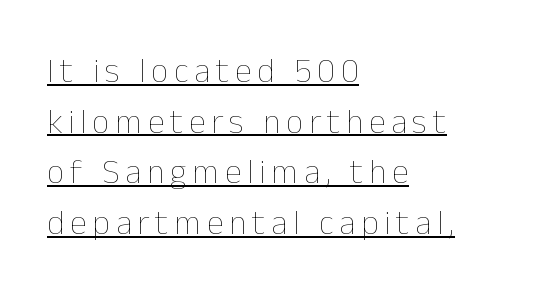
{"italic": "no", "bold": "no", "weight": "thin", "width": "normal", "stroke_contrast": "low", "x_height": "medium", "monospaced": "no", "underline": "yes", "align": "left", "line_spacing": "normal", "line_spacing_ratio": 1.49, "glyph_px": 34}
